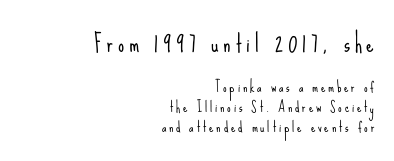
The image shows 24 px text type, upright; set right-aligned, normal line spacing (1.41x), unusually wide letter spacing (+0.2 em), not underlined; the first (top) block is 1.71x larger.
